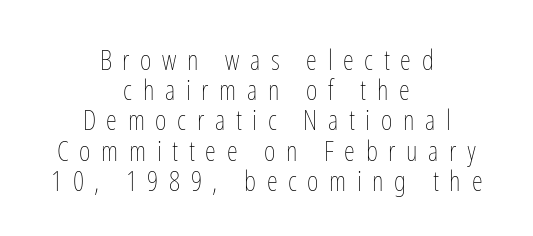
Q: Is the text bold? A: No.
Q: Is the text italic (slanted)? A: No, it is upright.
Q: Is the text underlined? A: No.
Q: How is the paragraph aligned? A: Centered.
Q: Is the spacing between letters normal or unusually wide? A: Unusually wide.
Q: Is the spacing between lines tight, normal or loose? A: Tight.
Q: Width (condensed, normal, or wide)? A: Condensed.
Q: Stroke contrast? A: Low.
Q: x-height? A: Medium.
Q: Monospaced? A: No.
